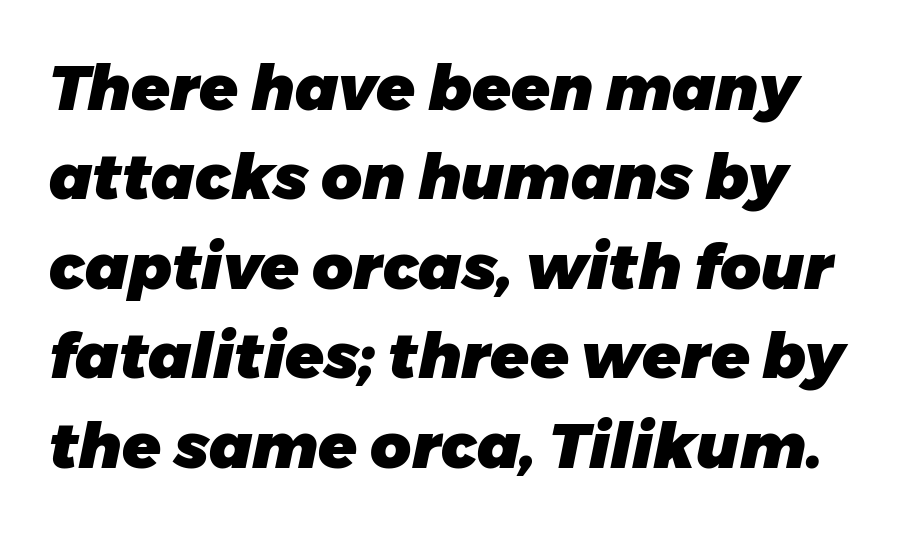
The image shows 63 px heavy type, italic (leaning right); set normal line spacing (1.42x), normal letter spacing, not underlined; low stroke contrast and a medium x-height.
